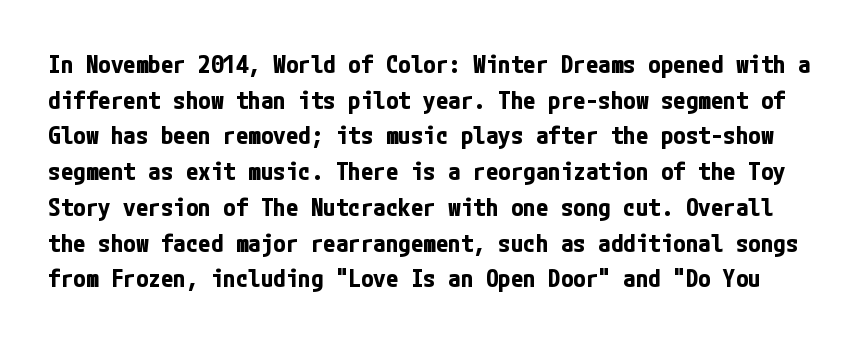
{"italic": "no", "bold": "yes", "underline": "no", "line_spacing": "normal", "line_spacing_ratio": 1.43, "letter_spacing": "normal", "letter_spacing_em": 0.0, "glyph_px": 25}
